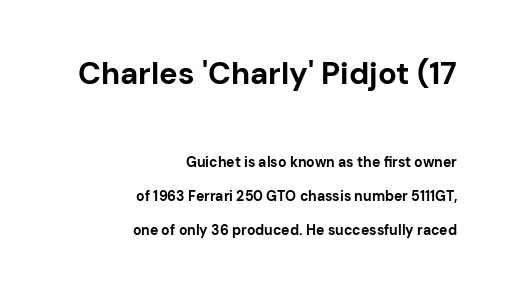
{"serif": "no", "italic": "no", "bold": "yes", "weight": "bold", "width": "normal", "stroke_contrast": "low", "x_height": "medium", "monospaced": "no", "underline": "no", "align": "right", "line_spacing": "loose", "line_spacing_ratio": 2.43, "letter_spacing": "normal", "letter_spacing_em": 0.0, "larger_block": "first", "size_ratio": 2.21, "glyph_px": 31}
